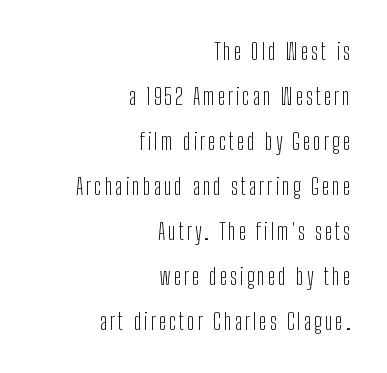
{"italic": "no", "bold": "no", "underline": "no", "align": "right", "line_spacing": "loose", "line_spacing_ratio": 1.96, "glyph_px": 23}
